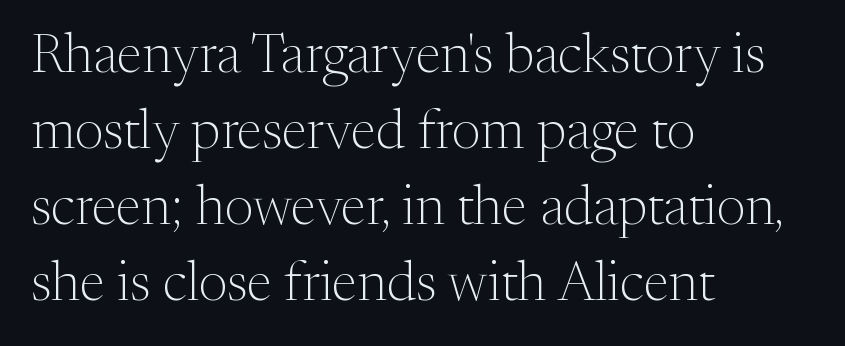
Q: Is the text bold? A: No.
Q: Is the text italic (slanted)? A: No, it is upright.
Q: Is the typeface a serif or a sans-serif typeface? A: Serif.
Q: Is the text underlined? A: No.
Q: How is the paragraph aligned? A: Left-aligned.
Q: Is the spacing between letters normal or unusually wide? A: Normal.
Q: Is the spacing between lines tight, normal or loose? A: Normal.
Q: Width (condensed, normal, or wide)? A: Normal.
Q: Stroke contrast? A: Medium.
Q: x-height? A: Medium.
Q: Monospaced? A: No.
